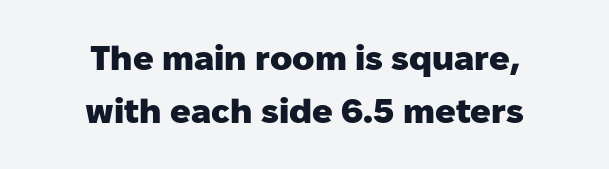
{"serif": "no", "italic": "no", "bold": "yes", "weight": "heavy", "width": "normal", "stroke_contrast": "low", "x_height": "medium", "monospaced": "no", "underline": "no", "align": "center", "line_spacing": "normal", "line_spacing_ratio": 1.55, "letter_spacing": "normal", "letter_spacing_em": 0.0, "glyph_px": 34}
